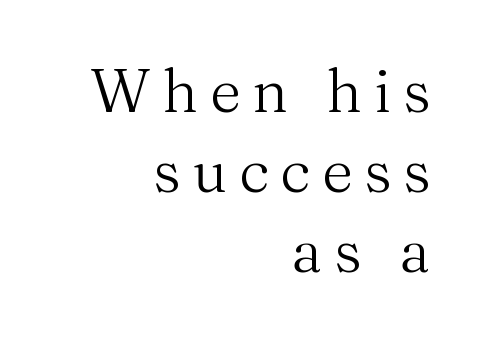
{"serif": "yes", "italic": "no", "bold": "no", "weight": "regular", "width": "normal", "stroke_contrast": "medium", "x_height": "medium", "monospaced": "no", "underline": "no", "align": "right", "line_spacing": "normal", "line_spacing_ratio": 1.33, "letter_spacing": "wide", "letter_spacing_em": 0.2, "glyph_px": 60}
